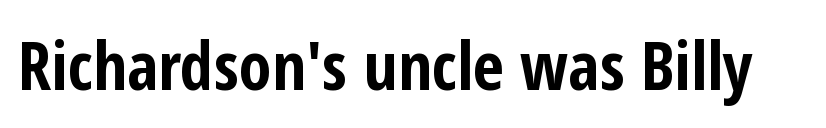
Q: Is the text bold? A: Yes.
Q: Is the text italic (slanted)? A: No, it is upright.
Q: Is the typeface a serif or a sans-serif typeface? A: Sans-serif.
Q: Is the text underlined? A: No.
Q: Is the spacing between letters normal or unusually wide? A: Normal.
Q: Width (condensed, normal, or wide)? A: Condensed.
Q: Stroke contrast? A: Low.
Q: x-height? A: Medium.
Q: Monospaced? A: No.
